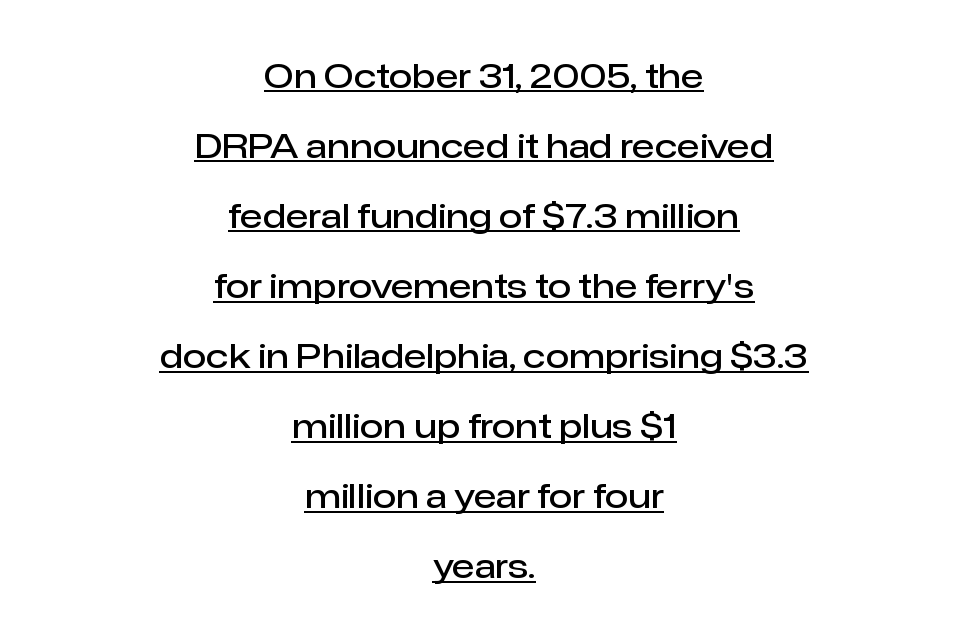
{"serif": "no", "italic": "no", "bold": "semi", "weight": "semibold", "width": "normal", "stroke_contrast": "low", "x_height": "medium", "monospaced": "no", "underline": "yes", "align": "center", "line_spacing": "loose", "line_spacing_ratio": 2.06, "letter_spacing": "normal", "letter_spacing_em": 0.0, "glyph_px": 34}
